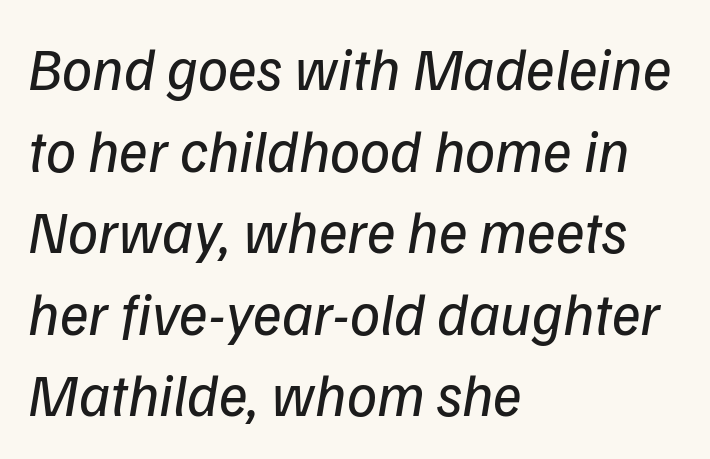
Q: Is the text bold? A: No.
Q: Is the text italic (slanted)? A: Yes, it leans right by about 9 degrees.
Q: Is the text underlined? A: No.
Q: How is the paragraph aligned? A: Left-aligned.
Q: Is the spacing between letters normal or unusually wide? A: Normal.
Q: Is the spacing between lines tight, normal or loose? A: Normal.
Q: Width (condensed, normal, or wide)? A: Normal.
Q: Stroke contrast? A: Low.
Q: x-height? A: Medium.
Q: Monospaced? A: No.
